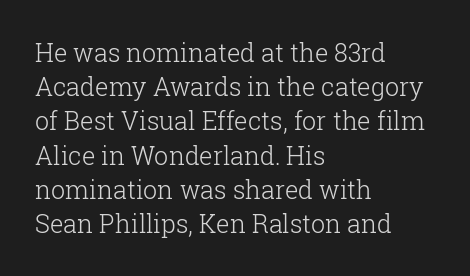
Q: Is the text bold? A: No.
Q: Is the text italic (slanted)? A: No, it is upright.
Q: Is the text underlined? A: No.
Q: How is the paragraph aligned? A: Left-aligned.
Q: Is the spacing between letters normal or unusually wide? A: Normal.
Q: Is the spacing between lines tight, normal or loose? A: Normal.
